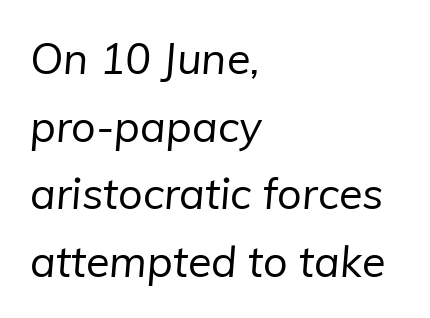
Q: Is the text bold? A: No.
Q: Is the typeface a serif or a sans-serif typeface? A: Sans-serif.
Q: Is the text underlined? A: No.
Q: How is the paragraph aligned? A: Left-aligned.
Q: Is the spacing between letters normal or unusually wide? A: Normal.
Q: Is the spacing between lines tight, normal or loose? A: Normal.
Q: Width (condensed, normal, or wide)? A: Normal.
Q: Stroke contrast? A: Low.
Q: x-height? A: Medium.
Q: Monospaced? A: No.
